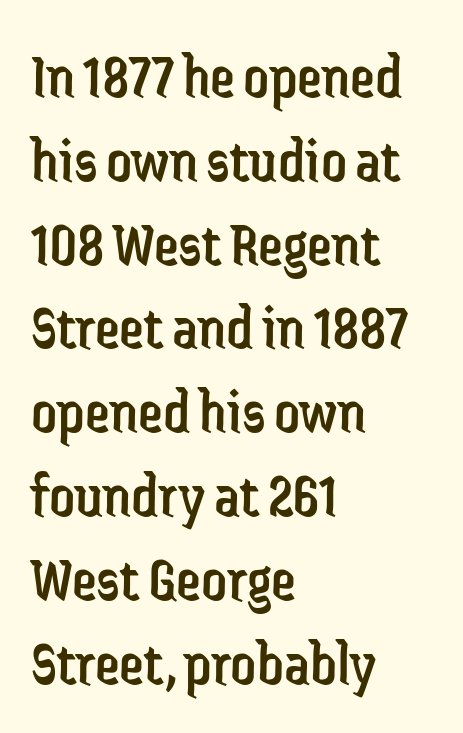
Observe the absence of serifs on each vertical stroke in this sample. No heavy texture on the line: the type isn't bold. The passage shown has conventional tracking throughout. Looks like regular typesetting: each glyph gets only the width it needs.
